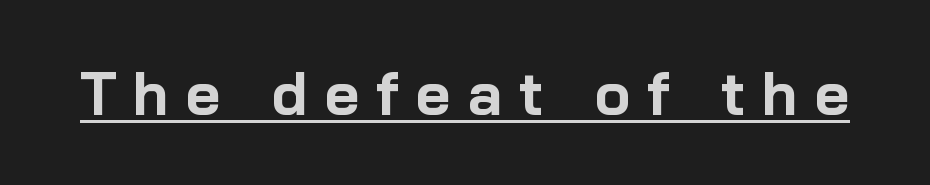
A typographer would call this underscored text. The typography opts for an upright posture over an oblique one. What stands out about the letter spacing? Its width — letters are far apart. The characters display no serif detailing; their extremities are plain.
